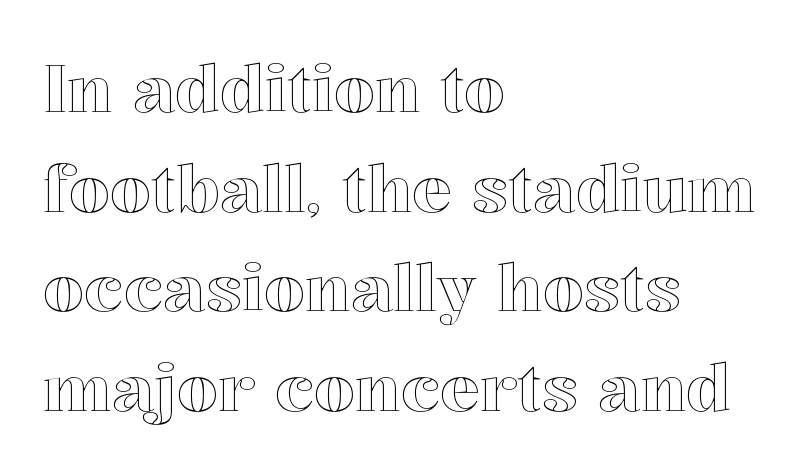
{"italic": "no", "width": "normal", "x_height": "medium", "monospaced": "no", "underline": "no", "align": "left", "line_spacing": "normal", "line_spacing_ratio": 1.51, "letter_spacing": "normal", "letter_spacing_em": 0.0, "glyph_px": 66}
